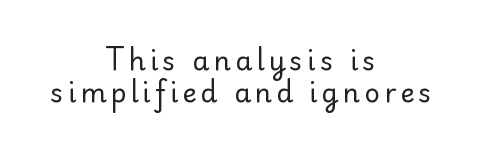
The image shows 27 px text type, upright; set centered, line spacing 1.19x, not underlined.
